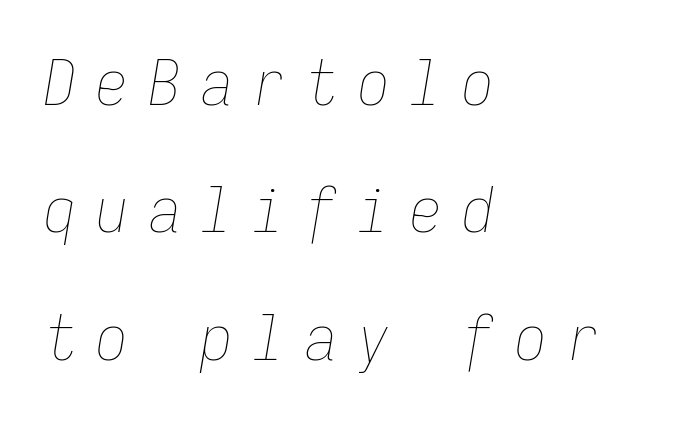
Q: Is the text bold? A: No.
Q: Is the text italic (slanted)? A: Yes, it leans right by about 9 degrees.
Q: Is the text underlined? A: No.
Q: How is the paragraph aligned? A: Left-aligned.
Q: Is the spacing between letters normal or unusually wide? A: Unusually wide.
Q: Is the spacing between lines tight, normal or loose? A: Loose.
Q: Width (condensed, normal, or wide)? A: Condensed.
Q: Stroke contrast? A: Low.
Q: x-height? A: Medium.
Q: Monospaced? A: Yes.
